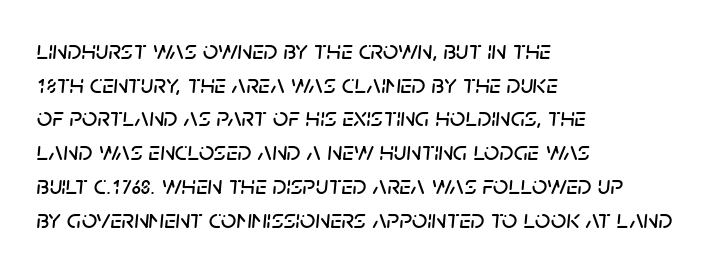
Where is the straight margin? On the left. The leading is moderate, giving the passage an even texture. Style check: oblique. The gaps between neighbouring characters are ordinary and unremarkable. Words float on clear page, feet unadorned.
